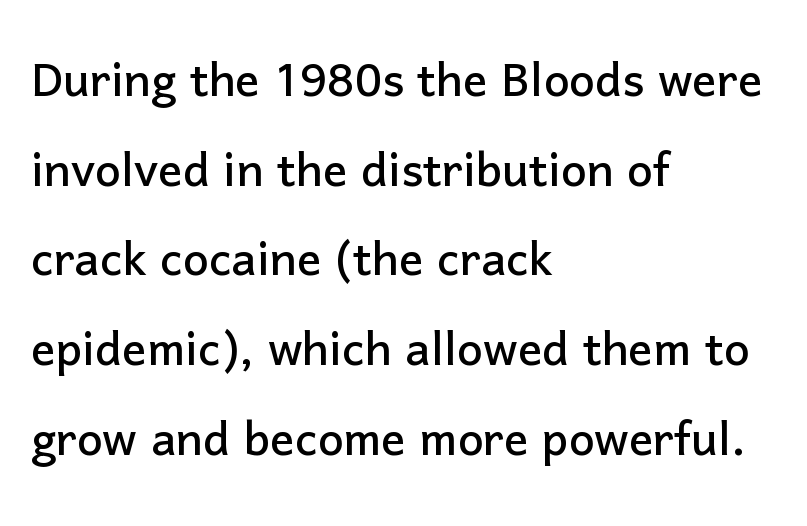
Q: Is the text italic (slanted)? A: No, it is upright.
Q: Is the typeface a serif or a sans-serif typeface? A: Sans-serif.
Q: Is the text underlined? A: No.
Q: How is the paragraph aligned? A: Left-aligned.
Q: Is the spacing between letters normal or unusually wide? A: Normal.
Q: Is the spacing between lines tight, normal or loose? A: Normal.
Q: Width (condensed, normal, or wide)? A: Normal.
Q: Stroke contrast? A: Low.
Q: x-height? A: Medium.
Q: Monospaced? A: No.
